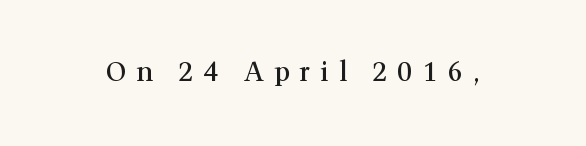
{"italic": "no", "bold": "semi", "underline": "no", "letter_spacing": "wide", "letter_spacing_em": 0.39, "glyph_px": 26}
